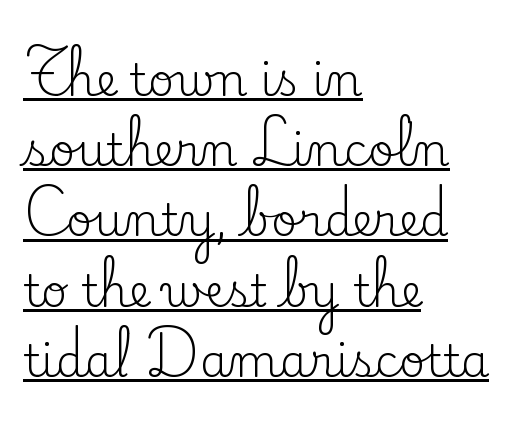
Does the lettering tilt? It doesn't — this is upright. If you drew a ruler down the left edge, every line would touch it. A typesetter would call this proportional, since set widths differ per character. Observe the ordinary spacing: letters are neighbours, not strangers.
